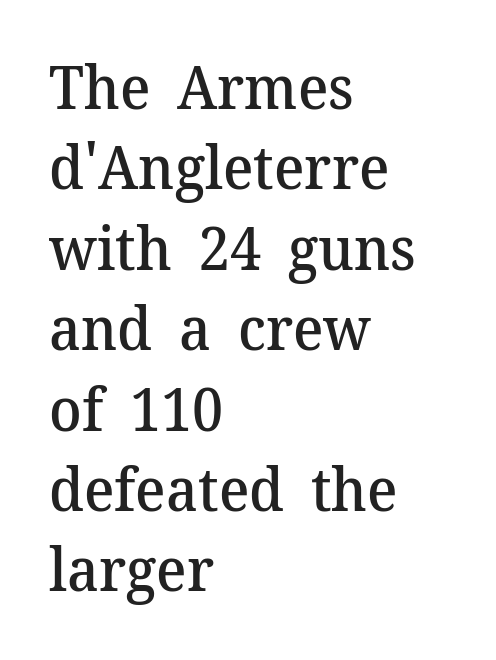
The rows are spaced the way most documents space them. You can tell it's not italic because the verticals are truly vertical. Classification — serif. Has an underline been added? It has not. The letters advance in unequal steps, a hallmark of proportional type. This sample uses plain, unmodified letter spacing.
